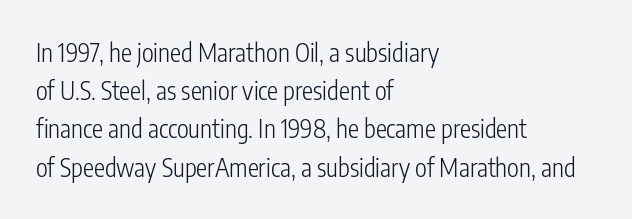
{"italic": "no", "bold": "no", "underline": "no", "align": "left", "line_spacing": "normal", "line_spacing_ratio": 1.53, "letter_spacing": "normal", "letter_spacing_em": 0.0, "glyph_px": 25}
